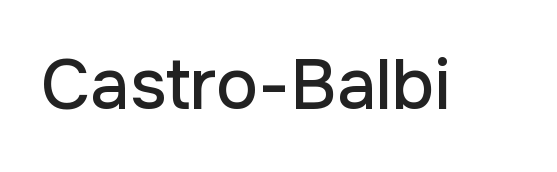
{"serif": "no", "italic": "no", "width": "normal", "stroke_contrast": "low", "x_height": "medium", "monospaced": "no", "underline": "no", "letter_spacing": "normal", "letter_spacing_em": 0.0, "glyph_px": 70}
